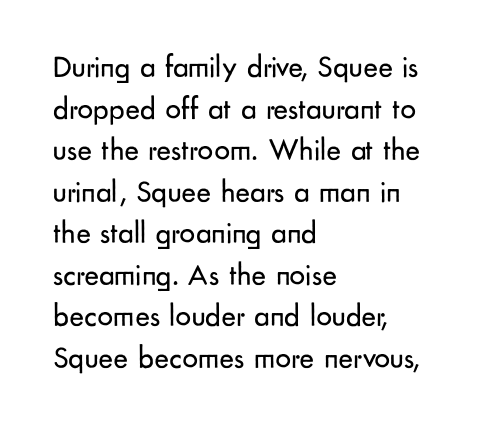
The image shows 31 px regular-weight sans-serif type, upright; set left-aligned, normal line spacing (1.34x), normal letter spacing, not underlined; low stroke contrast and a small x-height.
